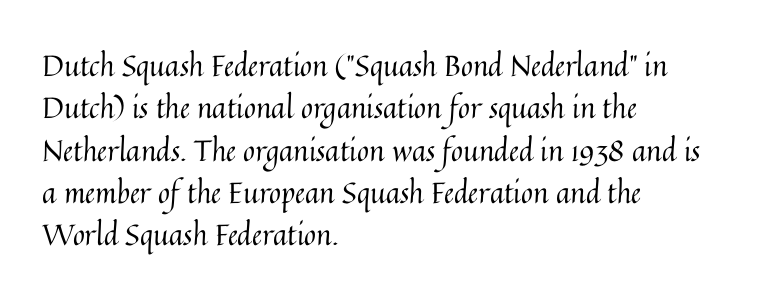
The image shows 29 px regular-weight type; set left-aligned, normal line spacing (1.46x), normal letter spacing, not underlined; medium stroke contrast and a medium x-height.
